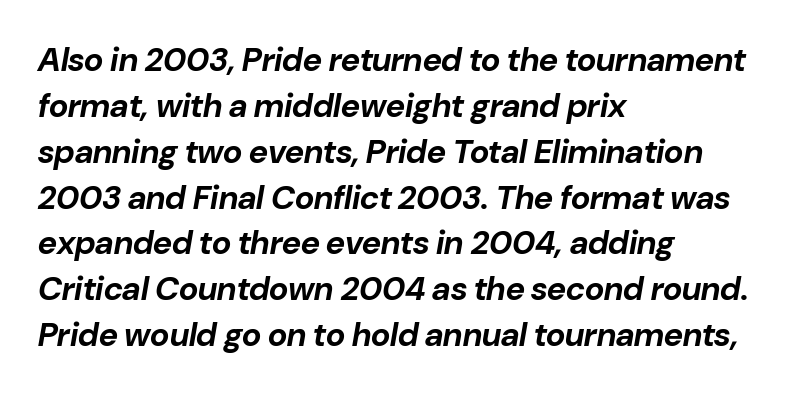
This sample has the flowing, uneven cadence of proportional lettering. The baseline area is clear. Each word holds together tightly as a unit, with standard inter-letter gaps. Reading down the block, your eye returns to a fixed left position each line. The whole block is typeset with a tilt. Leading matches the norm, producing a regular column.
